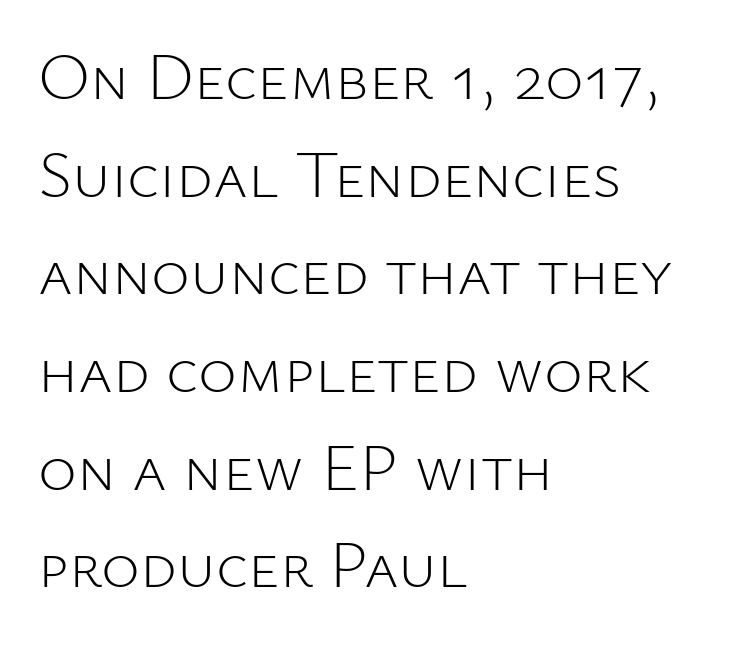
Q: Is the text bold? A: No.
Q: Is the text italic (slanted)? A: No, it is upright.
Q: Is the typeface a serif or a sans-serif typeface? A: Sans-serif.
Q: Is the text underlined? A: No.
Q: How is the paragraph aligned? A: Left-aligned.
Q: Is the spacing between letters normal or unusually wide? A: Normal.
Q: Is the spacing between lines tight, normal or loose? A: Normal.
Q: Width (condensed, normal, or wide)? A: Normal.
Q: Stroke contrast? A: Low.
Q: x-height? A: Medium.
Q: Monospaced? A: No.
